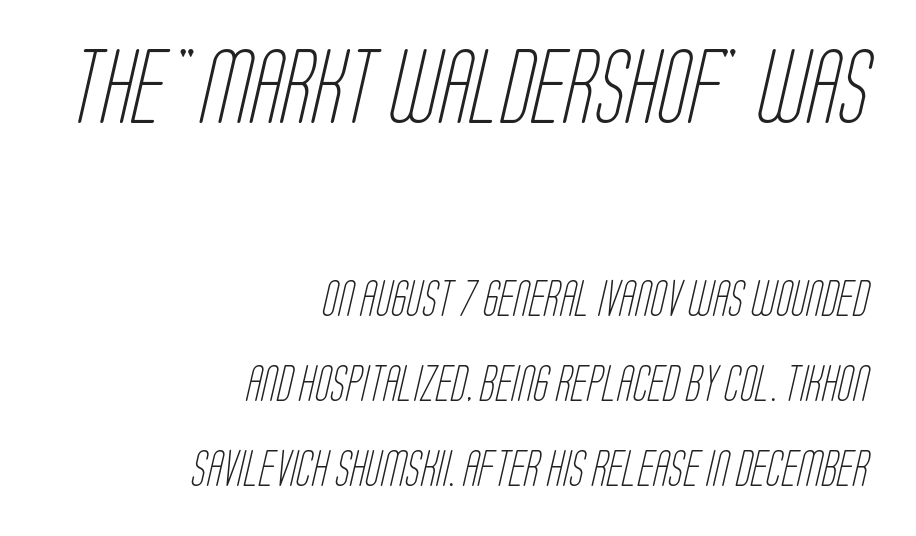
Compared with a flush-left layout, this one pins lines to the opposite, right side. The vertical gap from one line to the next is large. Clear beneath every line of the passage. The letterforms sit at book weight or below.
